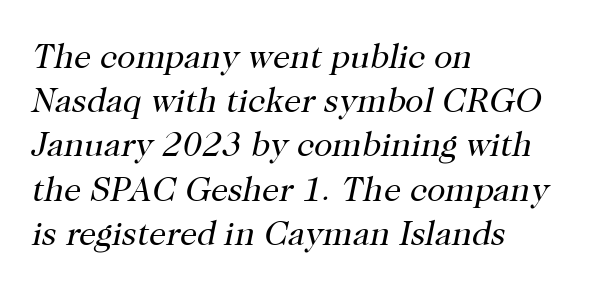
The image shows 34 px regular-weight serif type, italic (leaning right); set left-aligned, normal line spacing (1.3x), normal letter spacing, not underlined; high stroke contrast and a medium x-height.
